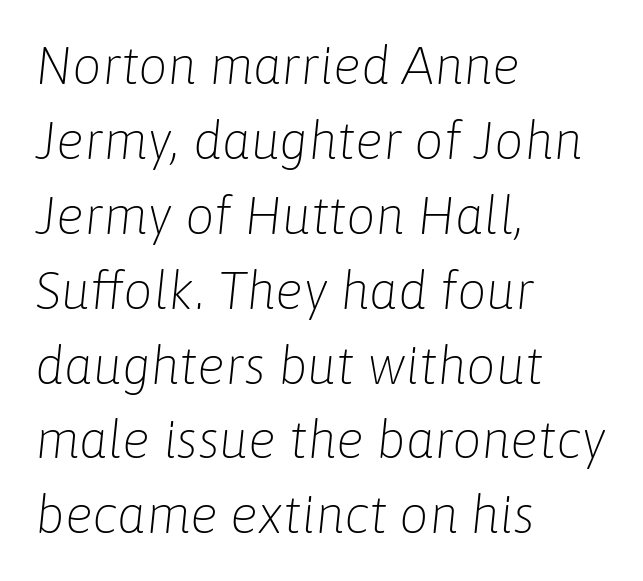
Q: Is the text bold? A: No.
Q: Is the text italic (slanted)? A: Yes, it leans right by about 6 degrees.
Q: Is the text underlined? A: No.
Q: How is the paragraph aligned? A: Left-aligned.
Q: Is the spacing between letters normal or unusually wide? A: Normal.
Q: Is the spacing between lines tight, normal or loose? A: Normal.
Q: Width (condensed, normal, or wide)? A: Normal.
Q: Stroke contrast? A: Low.
Q: x-height? A: Medium.
Q: Monospaced? A: No.
